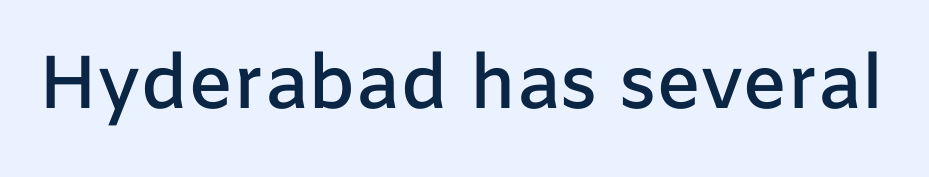
{"serif": "no", "italic": "no", "bold": "semi", "weight": "semibold", "width": "normal", "stroke_contrast": "low", "x_height": "medium", "monospaced": "no", "underline": "no", "letter_spacing": "normal", "letter_spacing_em": 0.0, "glyph_px": 75}
